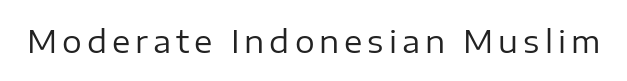
Q: Is the text bold? A: No.
Q: Is the text italic (slanted)? A: No, it is upright.
Q: Is the typeface a serif or a sans-serif typeface? A: Sans-serif.
Q: Is the text underlined? A: No.
Q: Width (condensed, normal, or wide)? A: Normal.
Q: Stroke contrast? A: Low.
Q: x-height? A: Medium.
Q: Monospaced? A: No.
